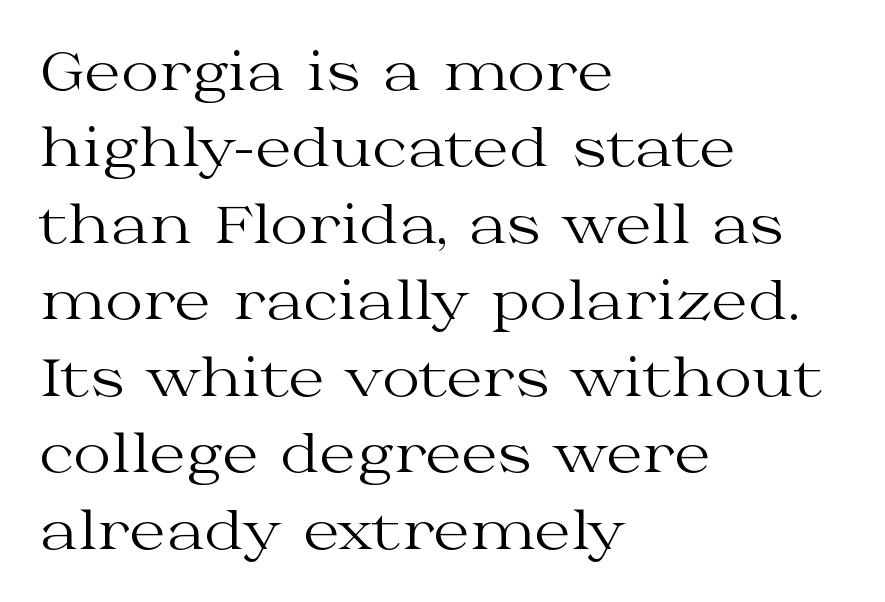
Posture: straight, roman, zero tilt. Check the space under the baseline: it is left empty. Font category for this specimen: serif. Do the characters align in a grid? No, the font is proportional. Compared with typical body copy, the letter spacing here is the same.
